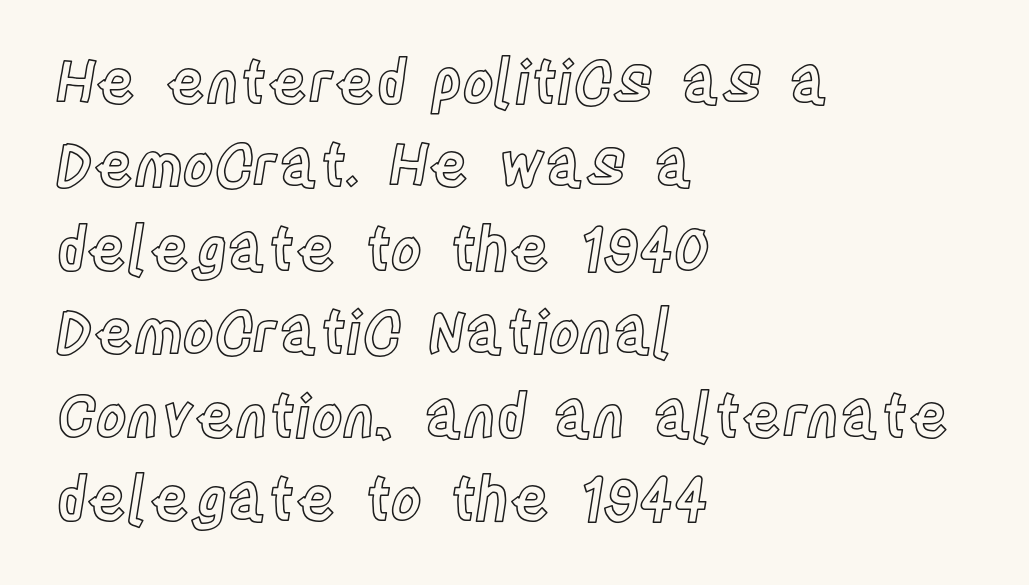
Underline: absent. The rendering anchors every line to the left-hand side. This sample uses plain, unmodified letter spacing.
